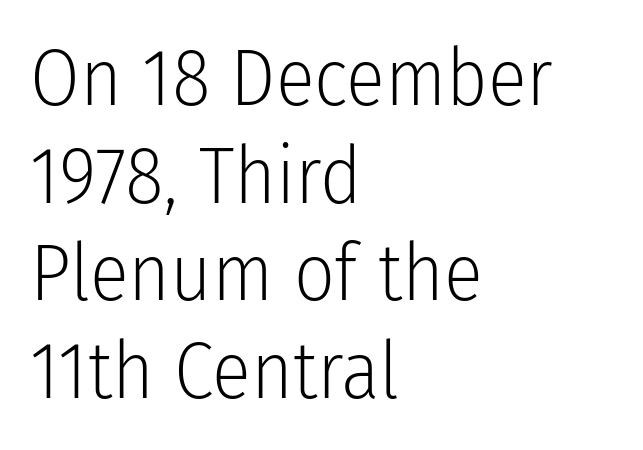
{"serif": "no", "italic": "no", "bold": "no", "weight": "light", "width": "condensed", "stroke_contrast": "low", "x_height": "medium", "monospaced": "no", "underline": "no", "align": "left", "line_spacing_ratio": 1.22, "letter_spacing": "normal", "letter_spacing_em": 0.0, "glyph_px": 80}
